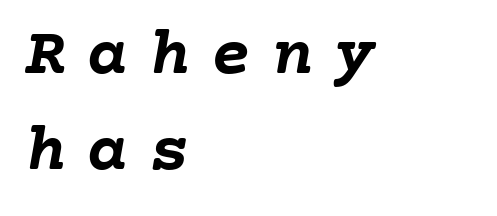
Q: Is the text bold? A: Yes.
Q: Is the text underlined? A: No.
Q: How is the paragraph aligned? A: Left-aligned.
Q: Is the spacing between letters normal or unusually wide? A: Unusually wide.
Q: Is the spacing between lines tight, normal or loose? A: Normal.
Q: Width (condensed, normal, or wide)? A: Normal.
Q: Stroke contrast? A: Low.
Q: x-height? A: Medium.
Q: Monospaced? A: Yes.
